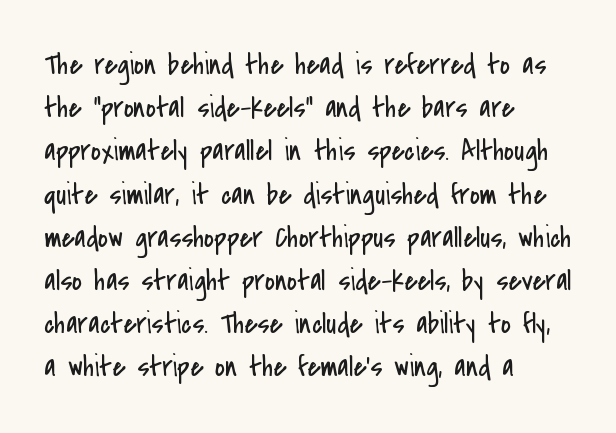
{"serif": "no", "italic": "no", "bold": "no", "weight": "regular", "width": "condensed", "stroke_contrast": "low", "x_height": "small", "monospaced": "no", "underline": "no", "align": "left", "line_spacing": "normal", "line_spacing_ratio": 1.44, "letter_spacing": "normal", "letter_spacing_em": 0.0, "glyph_px": 30}
